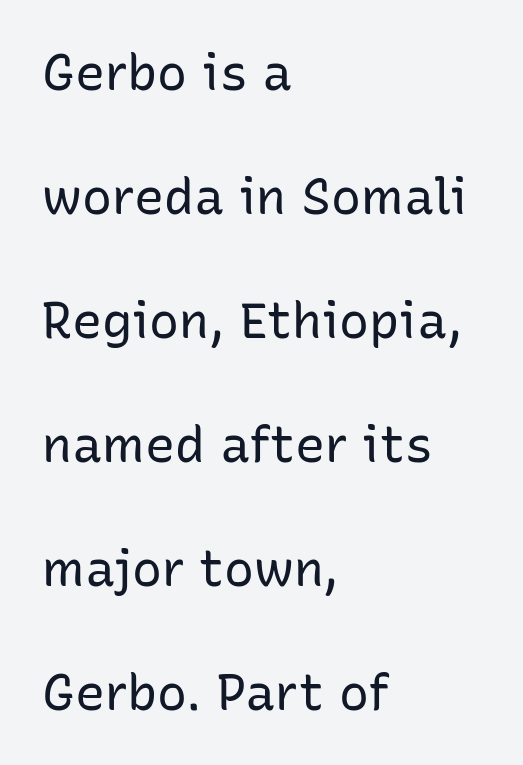
The image shows 50 px regular-weight sans-serif type, upright; set left-aligned, loose line spacing (2.48x), normal letter spacing, not underlined; low stroke contrast and a medium x-height.
